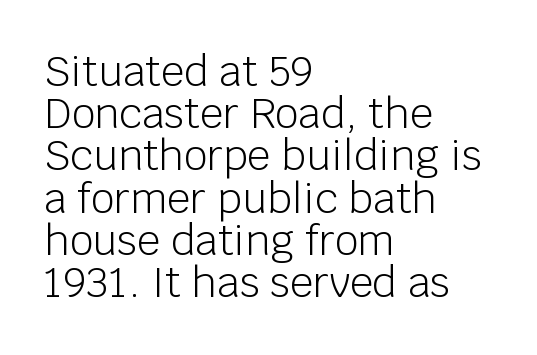
The strokes carry an ordinary text weight at most. Has an underline been added? It has not. A sans-serif font was chosen for this passage. Very little white space separates one row of letters from the next. The passage shown is typed in a proportional face where columns would drift. Glyph-to-glyph distance matches everyday printed text.
